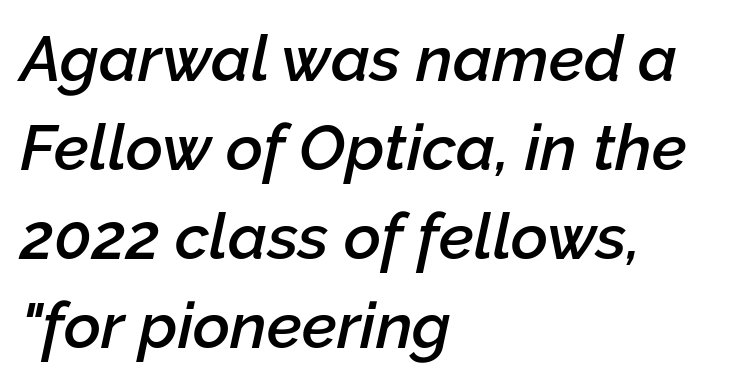
{"italic": "yes", "lean": "right", "slant_degrees": 12, "bold": "semi", "weight": "semibold", "width": "normal", "stroke_contrast": "low", "x_height": "medium", "monospaced": "no", "underline": "no", "align": "left", "line_spacing": "normal", "line_spacing_ratio": 1.39, "letter_spacing": "normal", "letter_spacing_em": 0.0, "glyph_px": 64}
